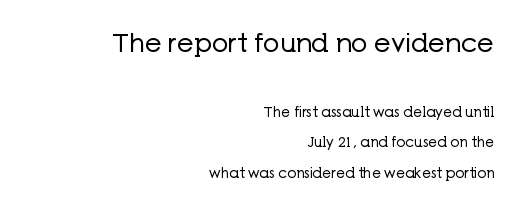
The image shows 26 px text type, upright; set right-aligned, loose line spacing (2.19x), normal letter spacing, not underlined; the first (top) block is 1.86x larger.
